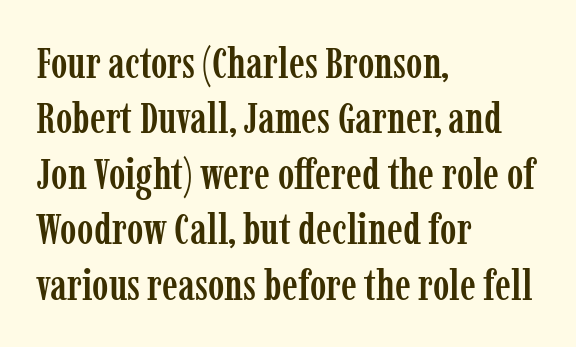
Every stem runs plumb, perpendicular to the baseline. Looks like regular typesetting: each glyph gets only the width it needs. Decoration check: the copy has no underline. Students, note that the glyphs here touch the page at normal intervals.
